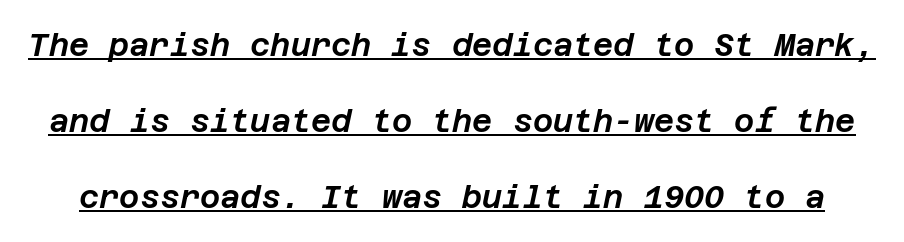
The image shows 31 px text type, italic (leaning right); set loose line spacing (2.45x), normal letter spacing, underlined; low stroke contrast and a large x-height.
